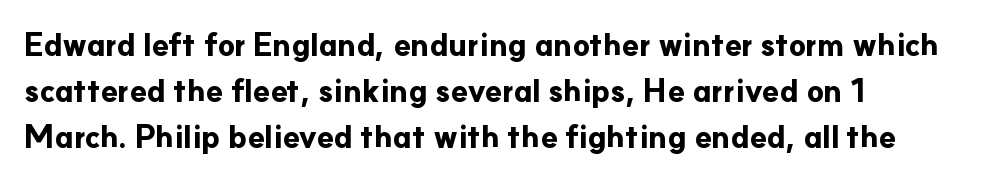
{"serif": "no", "italic": "no", "bold": "yes", "weight": "bold", "width": "normal", "stroke_contrast": "low", "x_height": "small", "monospaced": "no", "underline": "no", "align": "left", "line_spacing": "normal", "line_spacing_ratio": 1.49, "letter_spacing": "normal", "letter_spacing_em": 0.0, "glyph_px": 31}
